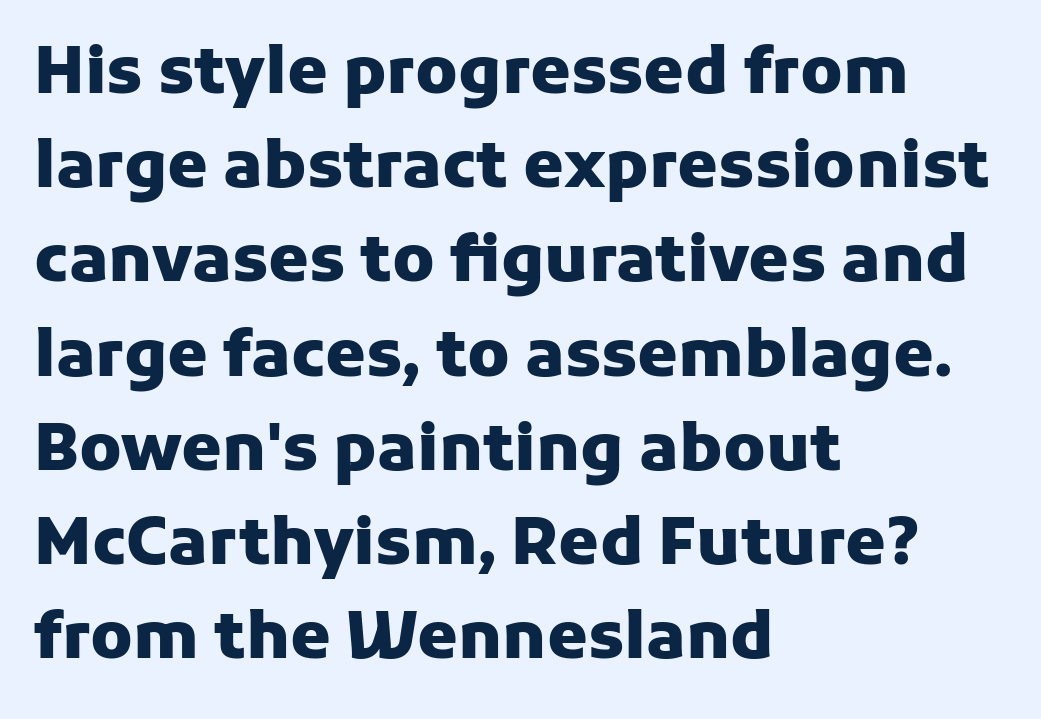
{"serif": "no", "italic": "no", "bold": "yes", "weight": "heavy", "width": "normal", "stroke_contrast": "low", "x_height": "medium", "monospaced": "no", "underline": "no", "align": "left", "line_spacing": "normal", "line_spacing_ratio": 1.45, "letter_spacing": "normal", "letter_spacing_em": 0.0, "glyph_px": 65}
